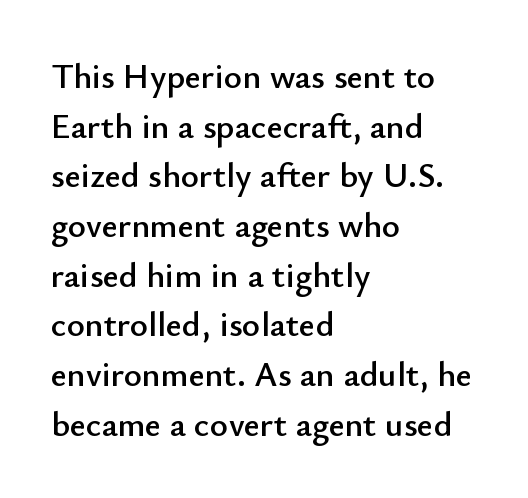
{"serif": "no", "italic": "no", "width": "normal", "stroke_contrast": "low", "x_height": "small", "monospaced": "no", "underline": "no", "align": "left", "line_spacing": "normal", "line_spacing_ratio": 1.42, "letter_spacing": "normal", "letter_spacing_em": 0.0, "glyph_px": 35}
